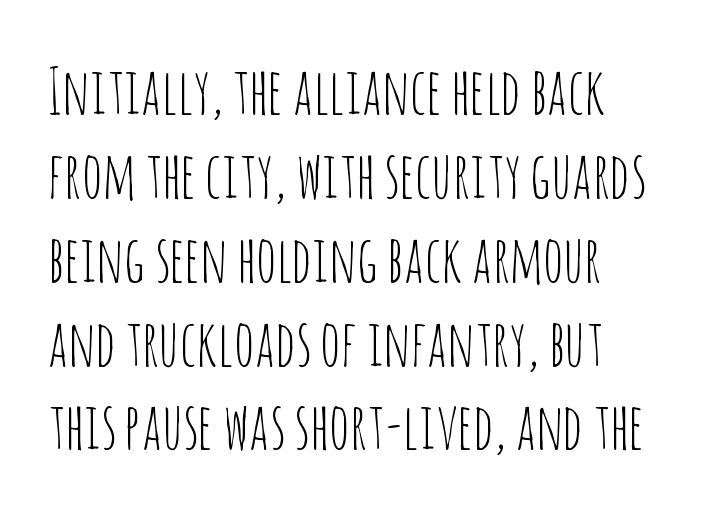
A typesetter would label this face a sans. Between one letter and the next there's only the usual sliver of space. You could not count columns in this text — the font is proportionally spaced. Is there much room between lines? A standard amount, neither cramped nor airy. Has an underline been added? It has not.
